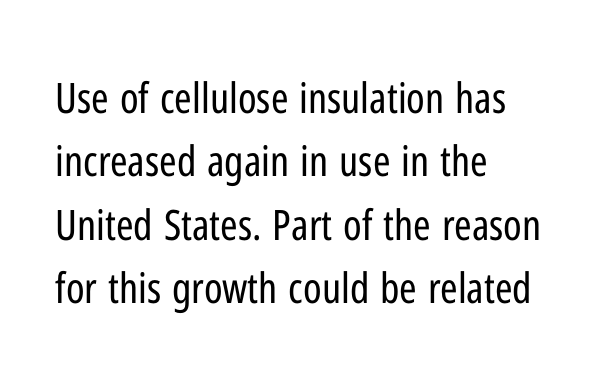
Q: Is the text bold? A: No.
Q: Is the text italic (slanted)? A: No, it is upright.
Q: Is the typeface a serif or a sans-serif typeface? A: Sans-serif.
Q: Is the text underlined? A: No.
Q: How is the paragraph aligned? A: Left-aligned.
Q: Is the spacing between letters normal or unusually wide? A: Normal.
Q: Is the spacing between lines tight, normal or loose? A: Normal.
Q: Width (condensed, normal, or wide)? A: Condensed.
Q: Stroke contrast? A: Low.
Q: x-height? A: Medium.
Q: Monospaced? A: No.
